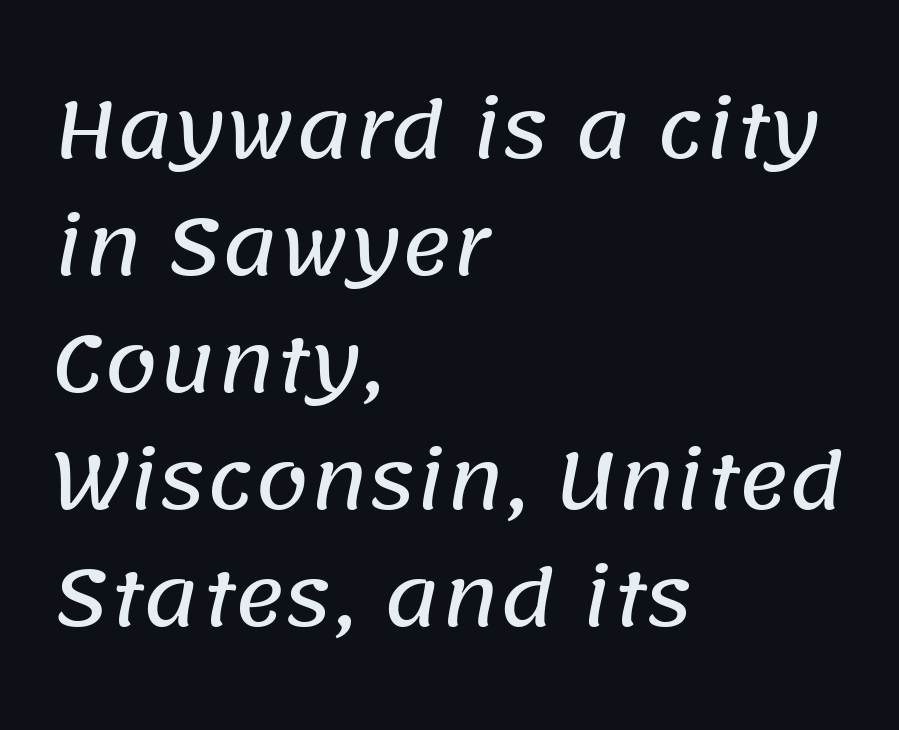
Q: Is the typeface a serif or a sans-serif typeface? A: Sans-serif.
Q: Is the text underlined? A: No.
Q: How is the paragraph aligned? A: Left-aligned.
Q: Is the spacing between letters normal or unusually wide? A: Normal.
Q: Is the spacing between lines tight, normal or loose? A: Normal.
Q: Width (condensed, normal, or wide)? A: Normal.
Q: Stroke contrast? A: Low.
Q: x-height? A: Large.
Q: Monospaced? A: No.
